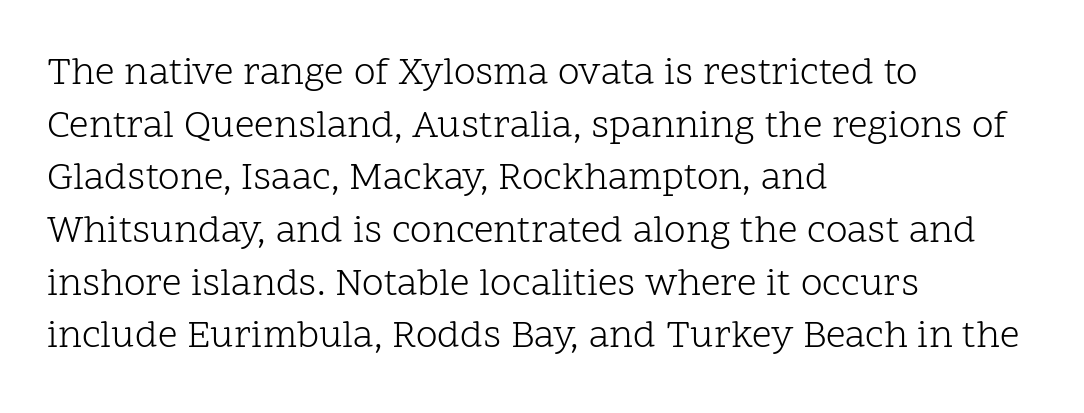
{"serif": "yes", "italic": "no", "bold": "no", "weight": "light", "width": "normal", "stroke_contrast": "low", "x_height": "medium", "monospaced": "no", "underline": "no", "align": "left", "line_spacing": "normal", "line_spacing_ratio": 1.35, "letter_spacing": "normal", "letter_spacing_em": 0.0, "glyph_px": 39}
